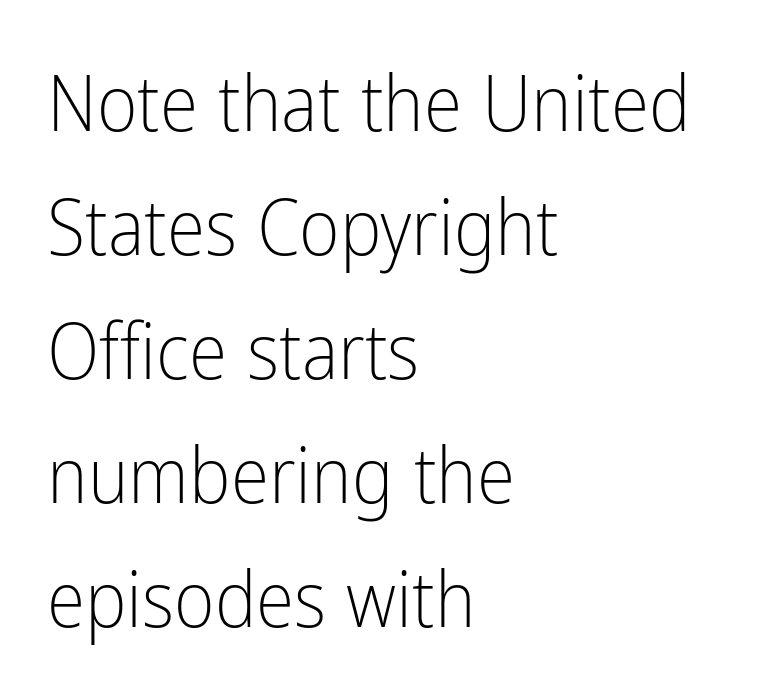
{"serif": "no", "italic": "no", "bold": "no", "weight": "light", "width": "condensed", "stroke_contrast": "low", "x_height": "medium", "monospaced": "no", "underline": "no", "align": "left", "line_spacing": "normal", "line_spacing_ratio": 1.59, "letter_spacing": "normal", "letter_spacing_em": 0.0, "glyph_px": 78}
